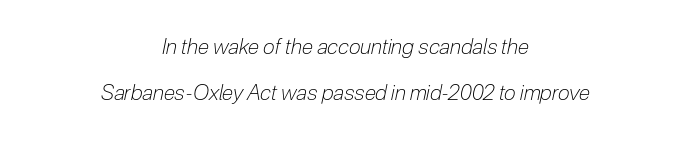
Each word holds together tightly as a unit, with standard inter-letter gaps. A quiet, ordinary-to-light weight characterises the typeface. Vertical spacing — loose. Nobody drew a line under any word here.
